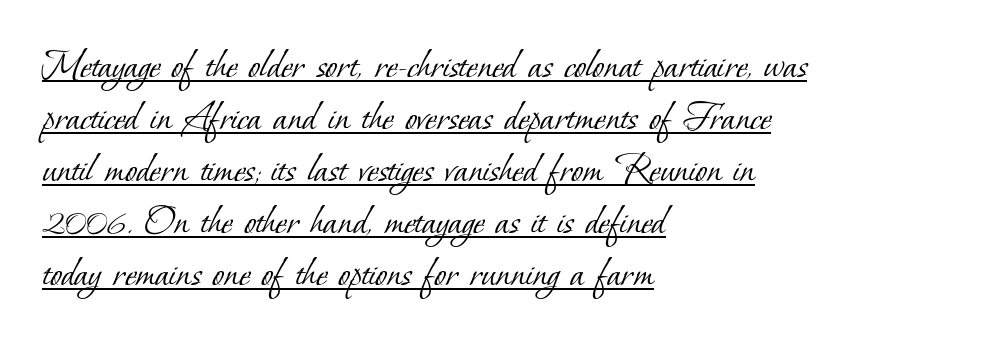
{"serif": "yes", "bold": "no", "weight": "light", "width": "normal", "stroke_contrast": "low", "x_height": "small", "monospaced": "no", "underline": "yes", "align": "left", "line_spacing_ratio": 1.21, "letter_spacing": "normal", "letter_spacing_em": 0.0, "glyph_px": 43}
